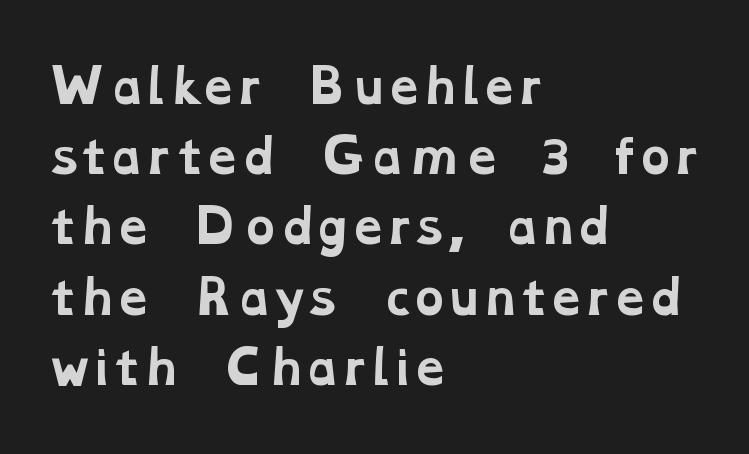
Q: Is the text bold? A: Yes.
Q: Is the typeface a serif or a sans-serif typeface? A: Serif.
Q: Is the text underlined? A: No.
Q: How is the paragraph aligned? A: Left-aligned.
Q: Is the spacing between letters normal or unusually wide? A: Normal.
Q: Is the spacing between lines tight, normal or loose? A: Normal.
Q: Width (condensed, normal, or wide)? A: Wide.
Q: Stroke contrast? A: Low.
Q: x-height? A: Medium.
Q: Monospaced? A: No.
